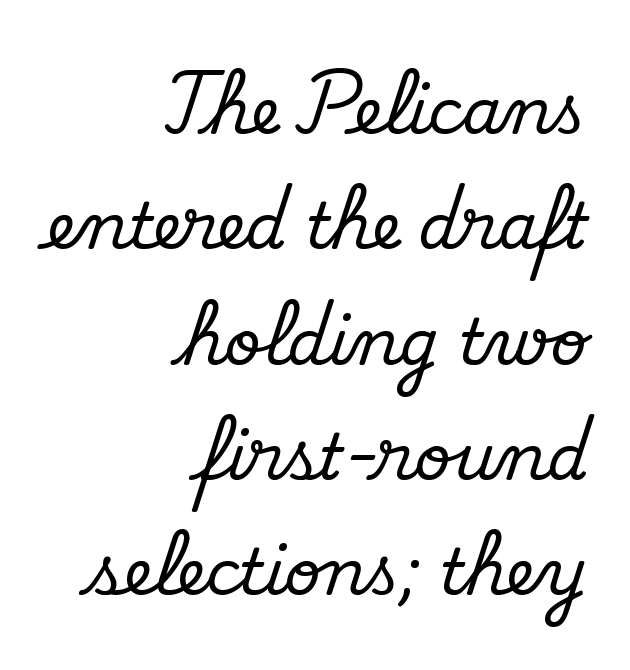
{"serif": "yes", "width": "normal", "stroke_contrast": "medium", "x_height": "small", "monospaced": "no", "underline": "no", "align": "right", "line_spacing_ratio": 1.83, "letter_spacing": "normal", "letter_spacing_em": 0.0, "glyph_px": 63}
